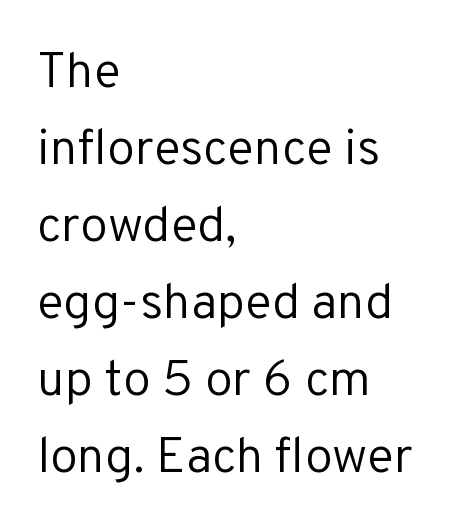
Think of a printed novel: that variable character pitch is what you see here. If you measured baseline to baseline, you'd find a middling distance. When letters stand straight like this, we call the style roman or upright. Teacher's note: observe the even left margin — that is flush-left alignment. A quiet, ordinary-to-light weight characterises the typeface.
